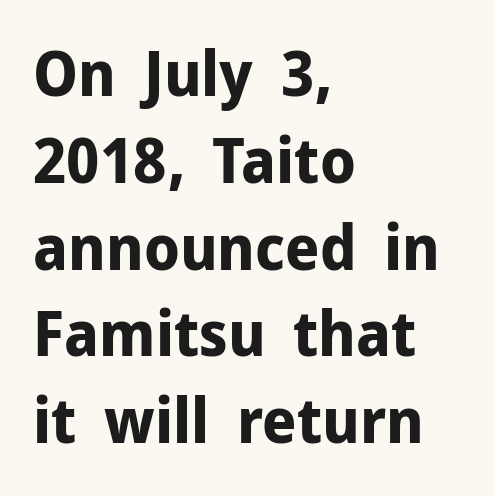
The letters sit at their default tracking, neither squeezed nor spread. Teacher's note: observe the even left margin — that is flush-left alignment. Weight check: bold — yes, fully. The font's upright variant was chosen for this text. Each new line begins a customary step beneath the previous one. A sans-serif font was chosen for this passage.
